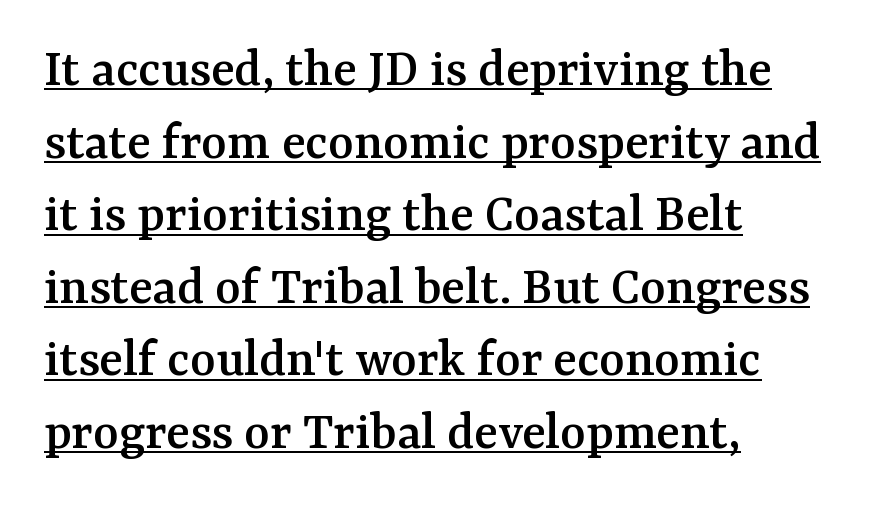
{"serif": "yes", "italic": "no", "width": "normal", "stroke_contrast": "medium", "x_height": "medium", "monospaced": "no", "underline": "yes", "align": "left", "line_spacing": "normal", "line_spacing_ratio": 1.32, "letter_spacing": "normal", "letter_spacing_em": 0.0, "glyph_px": 55}
